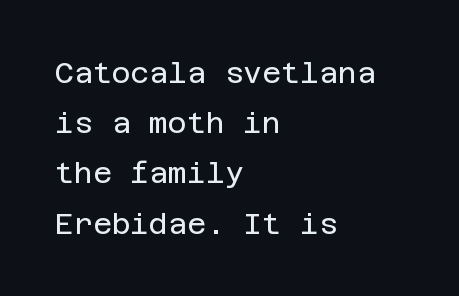
Letter spacing: default. Underline: absent. What kind of face is this? One without serifs — a sans. When letters stand straight like this, we call the style roman or upright. Alignment: flush left.
